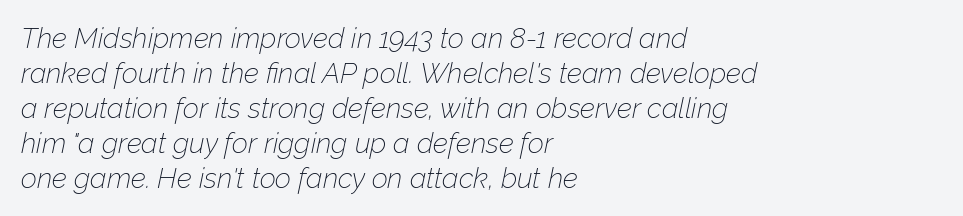
The image shows 28 px thin type, italic (leaning right); set left-aligned, normal line spacing (1.25x), normal letter spacing, not underlined; low stroke contrast and a medium x-height.
